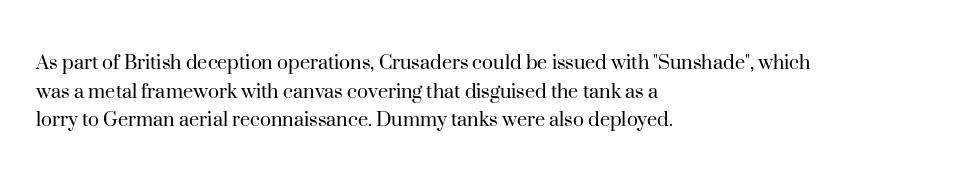
Q: Is the text bold? A: No.
Q: Is the text italic (slanted)? A: No, it is upright.
Q: Is the text underlined? A: No.
Q: How is the paragraph aligned? A: Left-aligned.
Q: Is the spacing between letters normal or unusually wide? A: Normal.
